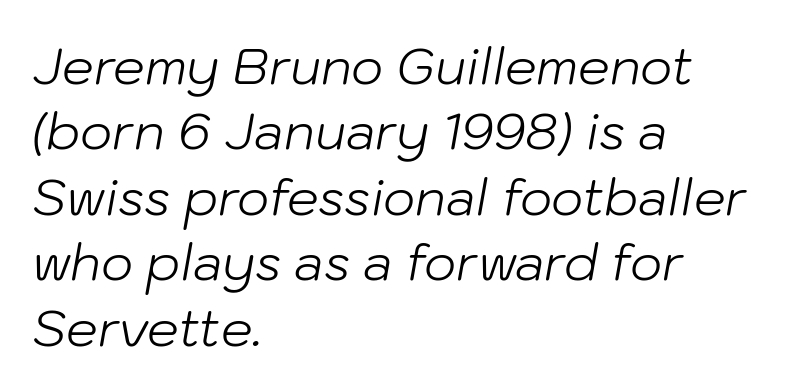
The image shows 50 px light type, italic (leaning right); set left-aligned, normal line spacing (1.31x), normal letter spacing, not underlined; low stroke contrast and a medium x-height.
